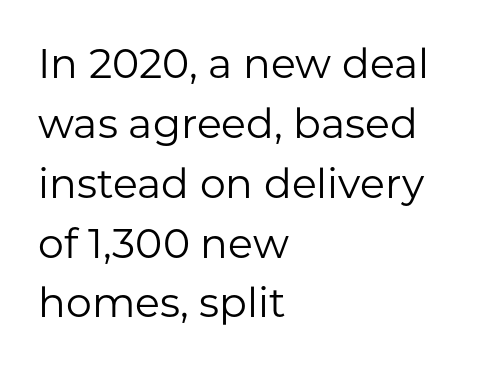
The image shows 41 px regular-weight sans-serif type, upright; set left-aligned, normal line spacing (1.46x), normal letter spacing, not underlined; low stroke contrast and a medium x-height.
